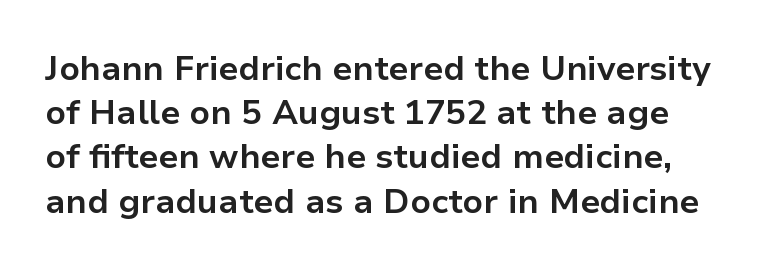
Each letter's strokes conclude bluntly, with no projecting serifs. Whoever set this chose a conventional vertical rhythm. Look at the tracking — it's just the regular setting, nothing added. Plenty of ink on the page — the face is bold. The face used here is proportionally spaced, like ordinary book or web type.
